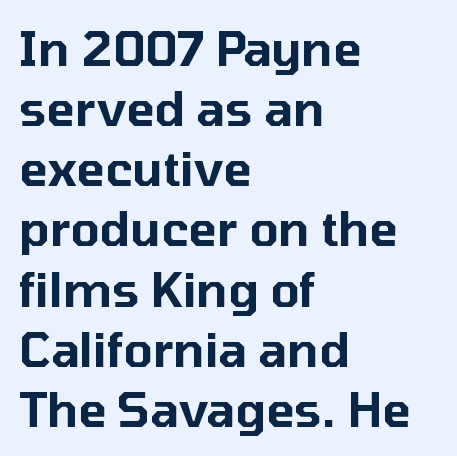
Q: Is the text italic (slanted)? A: No, it is upright.
Q: Is the typeface a serif or a sans-serif typeface? A: Sans-serif.
Q: Is the text underlined? A: No.
Q: How is the paragraph aligned? A: Left-aligned.
Q: Is the spacing between letters normal or unusually wide? A: Normal.
Q: Is the spacing between lines tight, normal or loose? A: Normal.
Q: Width (condensed, normal, or wide)? A: Normal.
Q: Stroke contrast? A: Low.
Q: x-height? A: Medium.
Q: Monospaced? A: No.
